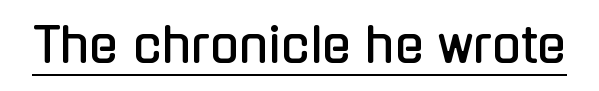
Q: Is the text italic (slanted)? A: No, it is upright.
Q: Is the typeface a serif or a sans-serif typeface? A: Sans-serif.
Q: Is the text underlined? A: Yes.
Q: Is the spacing between letters normal or unusually wide? A: Normal.
Q: Width (condensed, normal, or wide)? A: Condensed.
Q: Stroke contrast? A: Low.
Q: x-height? A: Medium.
Q: Monospaced? A: No.
